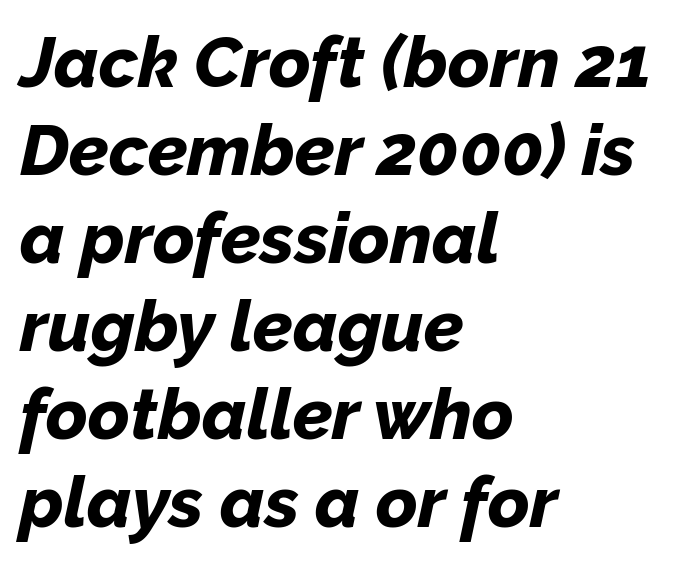
The rendering uses natural spacing where letterforms have individual widths. The typesetter chose a ragged-right arrangement here. There is no visible air inserted between adjacent glyphs. Decoration check: the copy has no underline. Tall strokes in this sample are angled rather than plumb. The face used here has the dense, thick strokes of a bold.
